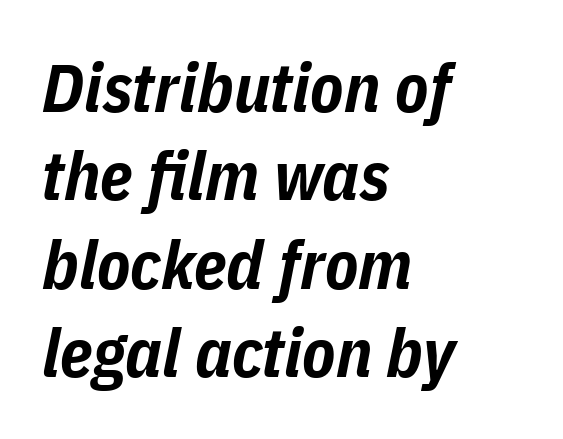
The image shows 68 px bold, condensed type, italic (leaning right); set left-aligned, normal line spacing (1.3x), normal letter spacing, not underlined; low stroke contrast and a medium x-height.
